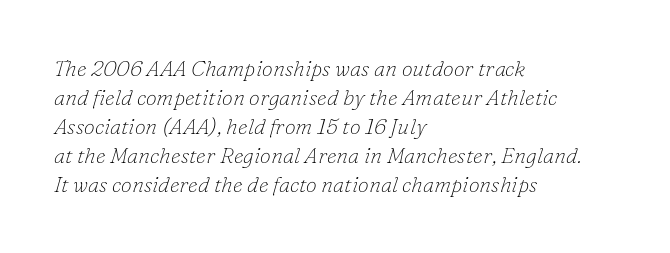
The image shows 22 px text type, italic (leaning right); set left-aligned, normal line spacing (1.32x), normal letter spacing, not underlined.
